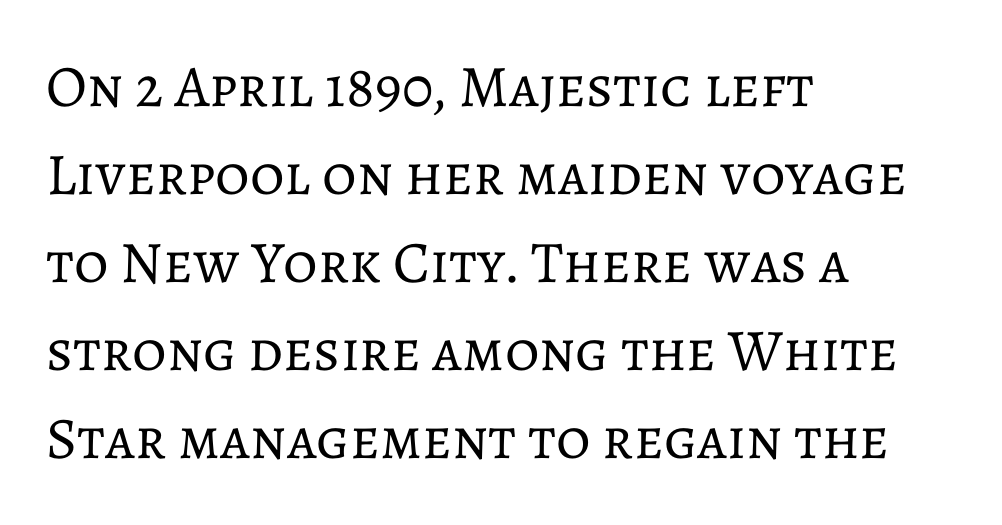
{"italic": "no", "bold": "no", "weight": "regular", "width": "normal", "stroke_contrast": "low", "x_height": "medium", "monospaced": "no", "underline": "no", "align": "left", "line_spacing": "normal", "line_spacing_ratio": 1.49, "letter_spacing": "normal", "letter_spacing_em": 0.0, "glyph_px": 59}
